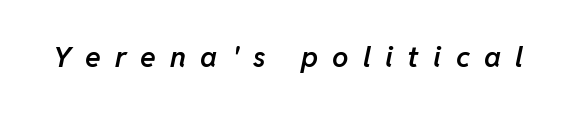
The image shows 29 px semibold type, italic (leaning right); set unusually wide letter spacing (+0.49 em), not underlined; low stroke contrast and a medium x-height.
